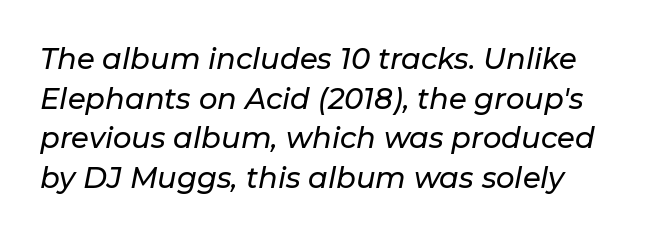
In CSS terms this would be text-align: left. Any mark beneath the type? The region is blank. Between one letter and the next there's only the usual sliver of space. Vertically, the passage feels balanced, rows spaced as you'd expect.
